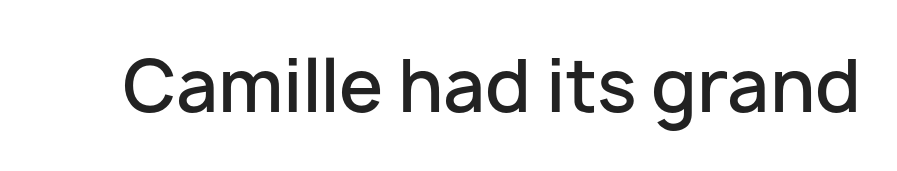
{"serif": "no", "italic": "no", "bold": "semi", "weight": "semibold", "width": "normal", "stroke_contrast": "low", "x_height": "medium", "monospaced": "no", "underline": "no", "letter_spacing": "normal", "letter_spacing_em": 0.0, "glyph_px": 71}
